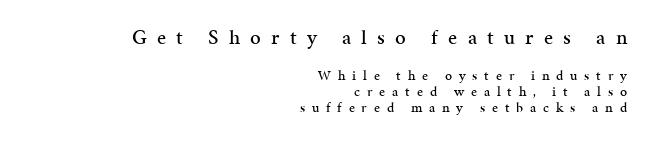
{"italic": "no", "underline": "no", "align": "right", "line_spacing": "tight", "line_spacing_ratio": 1.14, "letter_spacing": "wide", "letter_spacing_em": 0.49, "larger_block": "first", "size_ratio": 1.5, "glyph_px": 21}
